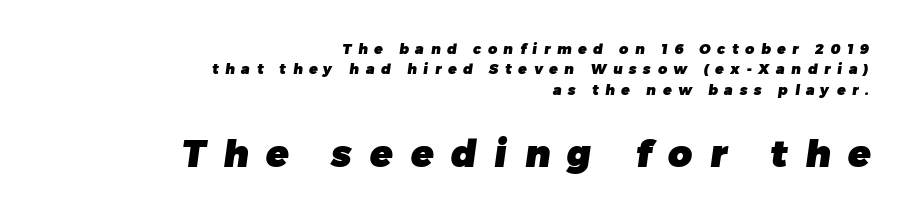
The image shows 37 px heavy sans-serif type; set right-aligned, normal line spacing (1.45x), unusually wide letter spacing (+0.48 em), not underlined; the second (bottom) block is 2.64x larger; low stroke contrast and a medium x-height.
